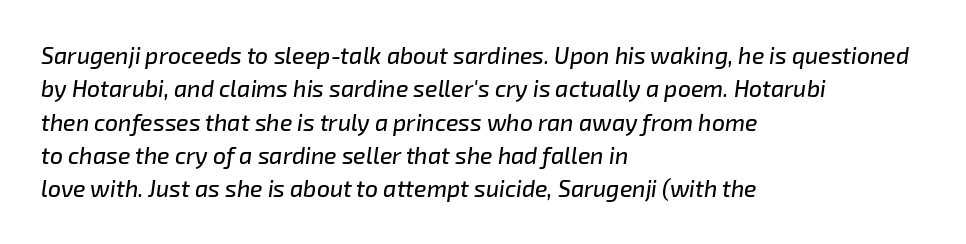
Q: Is the text italic (slanted)? A: Yes, it leans right by about 8 degrees.
Q: Is the text underlined? A: No.
Q: How is the paragraph aligned? A: Left-aligned.
Q: Is the spacing between letters normal or unusually wide? A: Normal.
Q: Is the spacing between lines tight, normal or loose? A: Normal.
